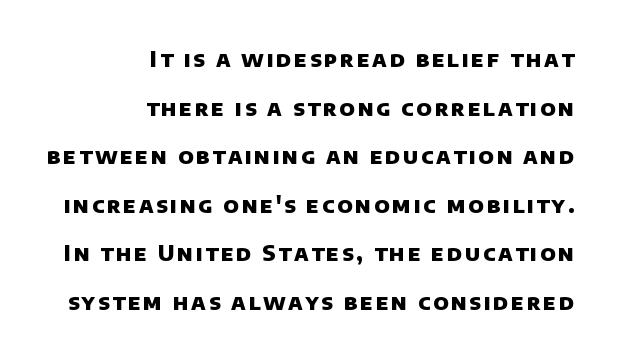
The image shows 22 px bold type; set right-aligned, loose line spacing (2.21x), not underlined.
